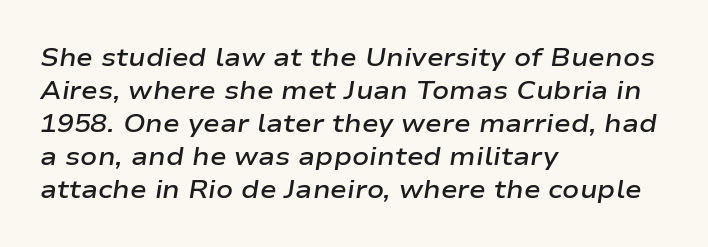
{"italic": "yes", "lean": "right", "slant_degrees": 9, "bold": "semi", "underline": "no", "align": "left", "line_spacing": "normal", "line_spacing_ratio": 1.32, "letter_spacing": "normal", "letter_spacing_em": 0.0, "glyph_px": 25}
